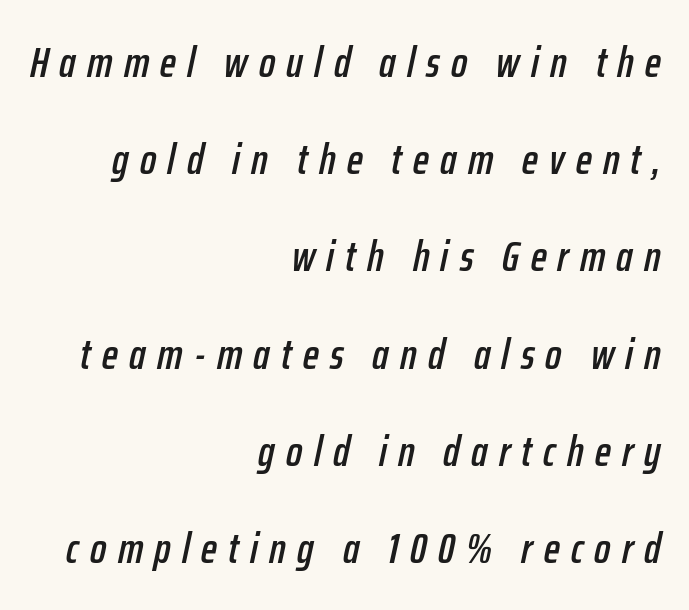
The rendering uses a large line-height, opening up the rows. The face used here has a pronounced slope to its letters. Compared with a flush-left layout, this one pins lines to the opposite, right side. The type is letterspaced generously, with wide tracking.
